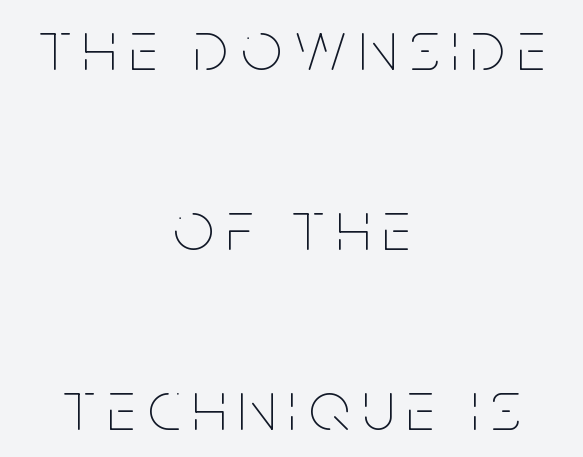
The lettering holds an erect, upright posture throughout. You could fit nearly another row in the gap between these rows. Think of a printed novel: that variable character pitch is what you see here. Lines of text with bare space underneath. The strokes carry an ordinary text weight at most.
